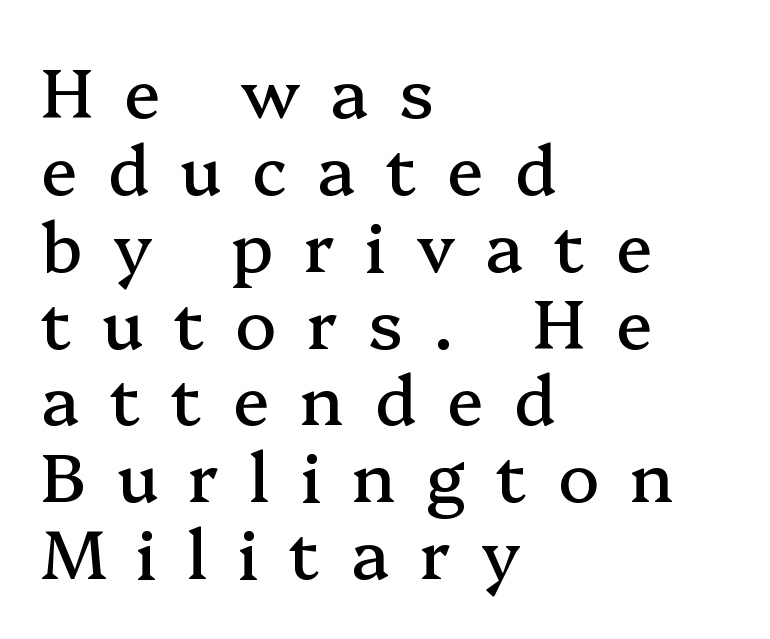
Q: Is the text italic (slanted)? A: No, it is upright.
Q: Is the typeface a serif or a sans-serif typeface? A: Serif.
Q: Is the text underlined? A: No.
Q: How is the paragraph aligned? A: Left-aligned.
Q: Is the spacing between letters normal or unusually wide? A: Unusually wide.
Q: Is the spacing between lines tight, normal or loose? A: Tight.
Q: Width (condensed, normal, or wide)? A: Normal.
Q: Stroke contrast? A: Medium.
Q: x-height? A: Medium.
Q: Monospaced? A: No.
